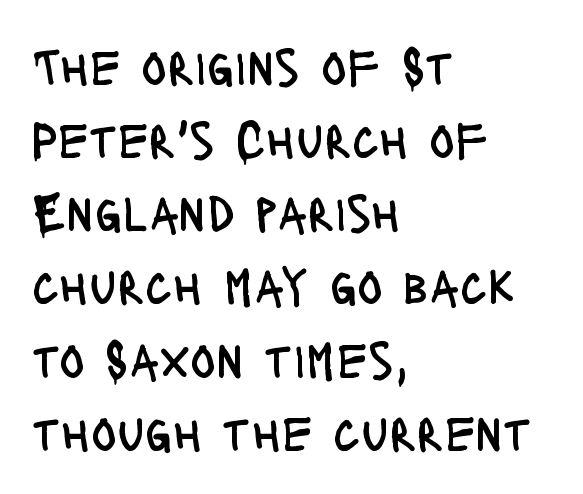
The image shows 53 px regular-weight, condensed sans-serif type, upright; set left-aligned, normal line spacing (1.38x), normal letter spacing, not underlined; low stroke contrast and a large x-height.
